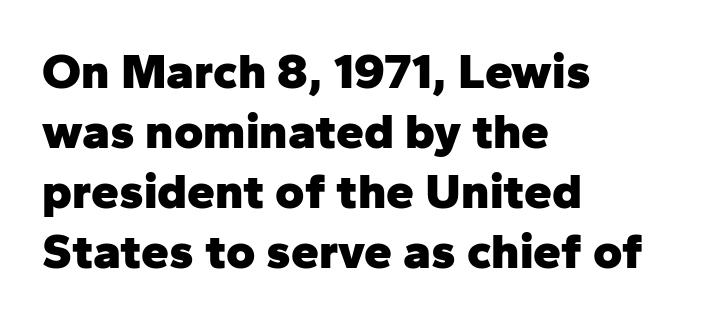
Proportional: the letters do not fall into vertical columns. What kind of face is this? One without serifs — a sans. The zone under the glyphs is completely vacant. In terms of weight, the rendering is a true, heavy bold. Standard letterfit; no display-style spreading of the glyphs. This rendering uses left alignment, leaving the right contour irregular.
